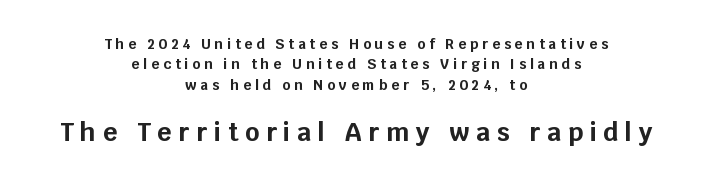
{"italic": "no", "bold": "yes", "underline": "no", "align": "center", "line_spacing": "normal", "line_spacing_ratio": 1.46, "letter_spacing": "wide", "letter_spacing_em": 0.27, "larger_block": "second", "size_ratio": 1.79, "glyph_px": 25}
